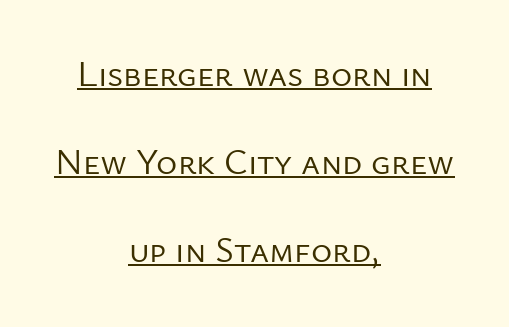
Q: Is the text bold? A: No.
Q: Is the text italic (slanted)? A: No, it is upright.
Q: Is the typeface a serif or a sans-serif typeface? A: Sans-serif.
Q: Is the text underlined? A: Yes.
Q: How is the paragraph aligned? A: Centered.
Q: Is the spacing between letters normal or unusually wide? A: Normal.
Q: Is the spacing between lines tight, normal or loose? A: Loose.
Q: Width (condensed, normal, or wide)? A: Normal.
Q: Stroke contrast? A: Low.
Q: x-height? A: Medium.
Q: Monospaced? A: No.
